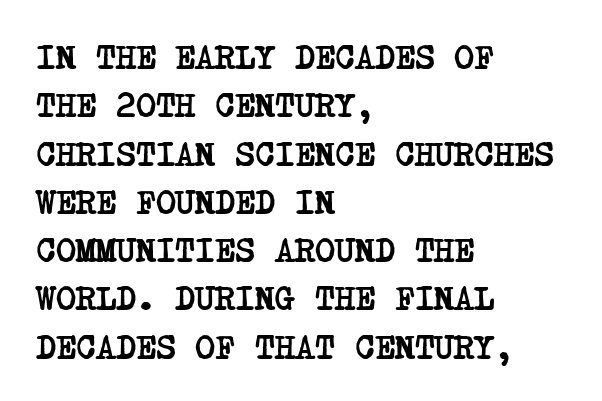
The image shows 34 px semibold, condensed serif type; set left-aligned, normal line spacing (1.42x), normal letter spacing, not underlined; low stroke contrast and a large x-height.
